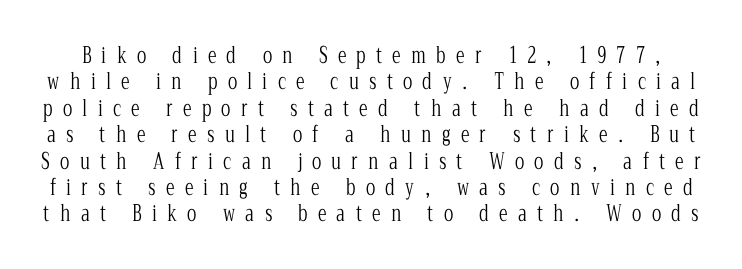
The baseline area is clear. Letters have the restrained weight of plain body copy at most. Do the letters lean? They stand straight. The passage shown has open, widely tracked lettering throughout.
